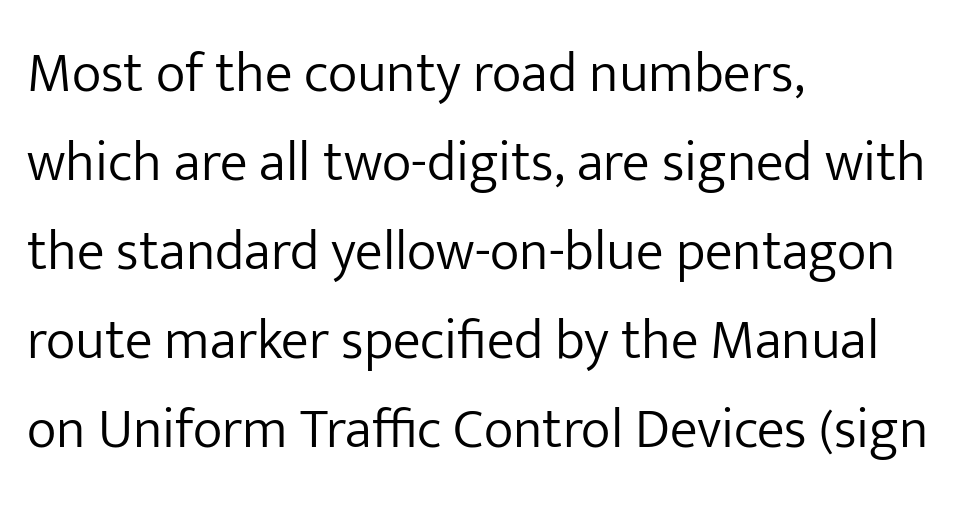
Quick note: interline space is typical. Stems and bowls with no extra thickness — not bold. What kind of face is this? One without serifs — a sans. Glyph-to-glyph distance matches everyday printed text. Horizontally, the lines are justified to the leading edge only. The zone under the glyphs is completely vacant.
